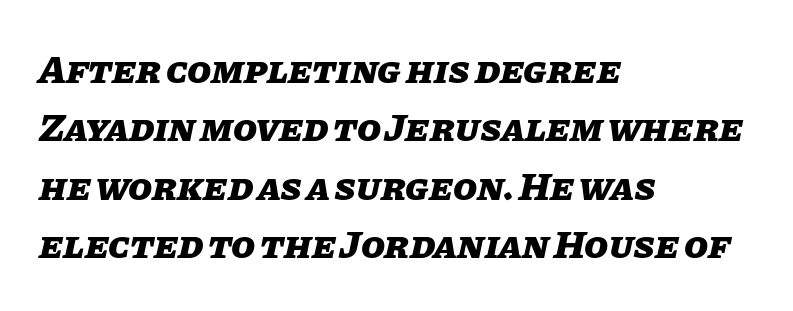
{"italic": "yes", "lean": "right", "slant_degrees": 11, "bold": "yes", "weight": "heavy", "width": "normal", "stroke_contrast": "low", "x_height": "large", "monospaced": "no", "underline": "no", "align": "left", "line_spacing": "normal", "line_spacing_ratio": 1.5, "letter_spacing": "normal", "letter_spacing_em": 0.0, "glyph_px": 39}
